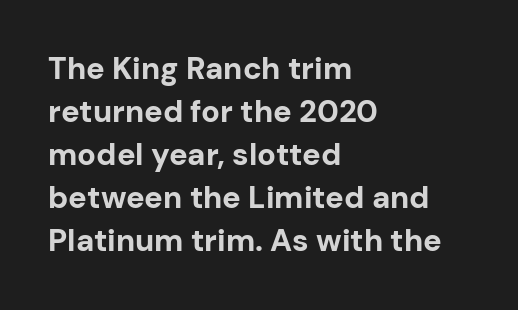
Q: Is the text bold? A: Yes.
Q: Is the text italic (slanted)? A: No, it is upright.
Q: Is the typeface a serif or a sans-serif typeface? A: Sans-serif.
Q: Is the text underlined? A: No.
Q: How is the paragraph aligned? A: Left-aligned.
Q: Is the spacing between letters normal or unusually wide? A: Normal.
Q: Is the spacing between lines tight, normal or loose? A: Normal.
Q: Width (condensed, normal, or wide)? A: Normal.
Q: Stroke contrast? A: Low.
Q: x-height? A: Medium.
Q: Monospaced? A: No.
